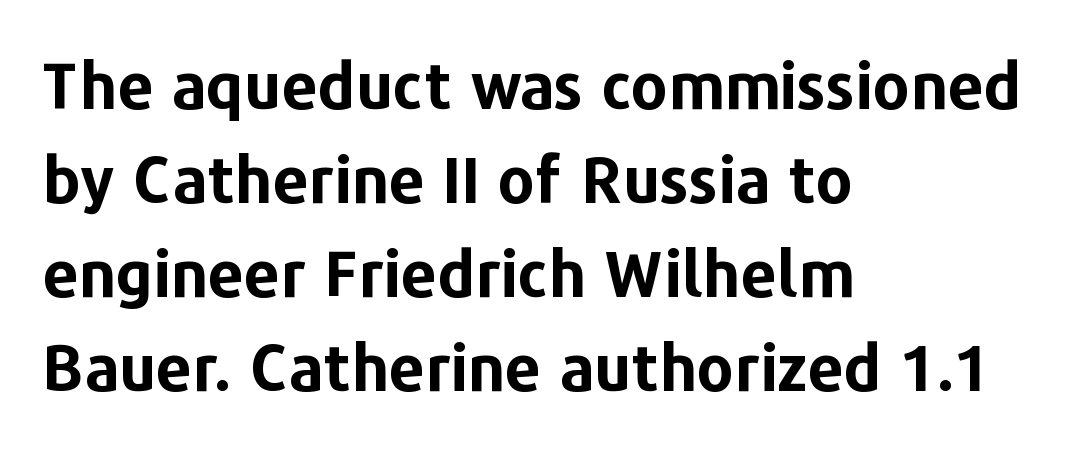
Q: Is the text bold? A: Yes.
Q: Is the text italic (slanted)? A: No, it is upright.
Q: Is the typeface a serif or a sans-serif typeface? A: Sans-serif.
Q: Is the text underlined? A: No.
Q: How is the paragraph aligned? A: Left-aligned.
Q: Is the spacing between letters normal or unusually wide? A: Normal.
Q: Is the spacing between lines tight, normal or loose? A: Normal.
Q: Width (condensed, normal, or wide)? A: Normal.
Q: Stroke contrast? A: Low.
Q: x-height? A: Medium.
Q: Monospaced? A: No.
